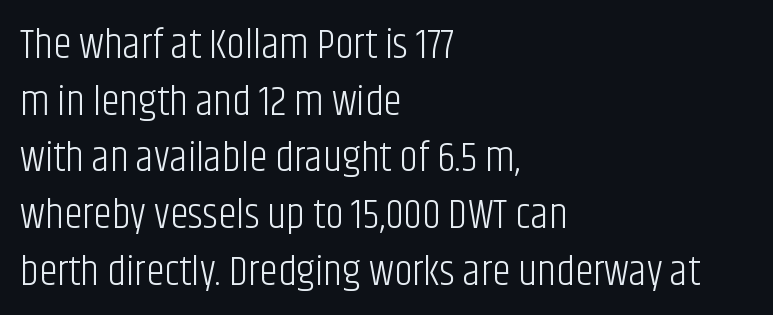
{"serif": "no", "italic": "no", "bold": "no", "weight": "light", "width": "condensed", "stroke_contrast": "low", "x_height": "large", "monospaced": "no", "underline": "no", "align": "left", "line_spacing": "normal", "line_spacing_ratio": 1.35, "letter_spacing": "normal", "letter_spacing_em": 0.0, "glyph_px": 42}
